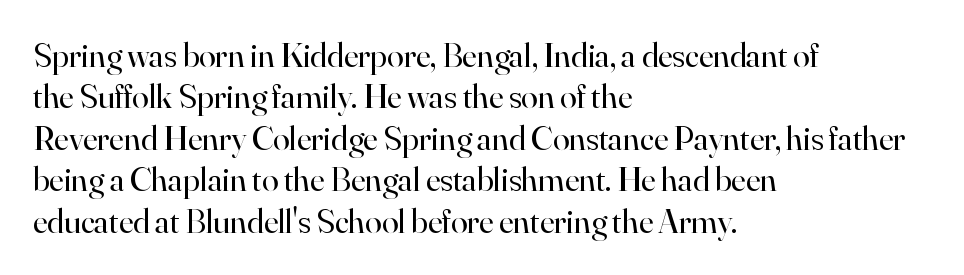
{"serif": "yes", "italic": "no", "bold": "no", "weight": "regular", "width": "normal", "stroke_contrast": "high", "x_height": "small", "monospaced": "no", "underline": "no", "align": "left", "line_spacing_ratio": 1.22, "letter_spacing": "normal", "letter_spacing_em": 0.0, "glyph_px": 34}
